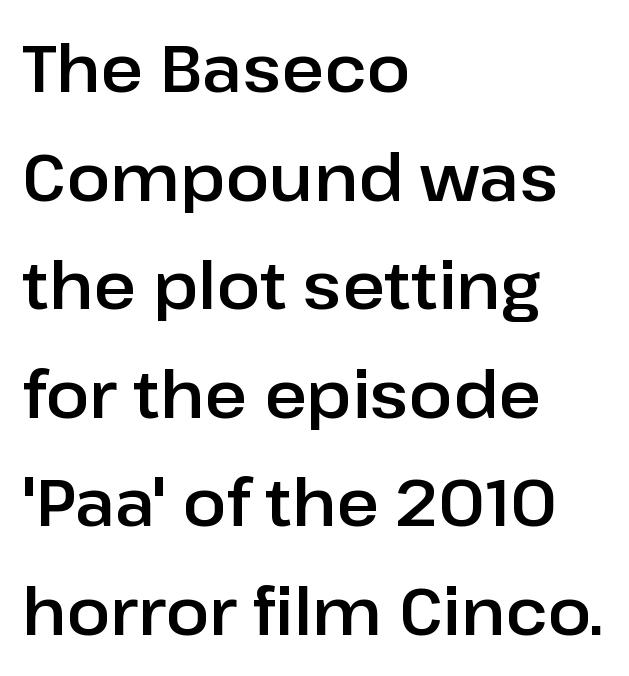
{"serif": "no", "italic": "no", "width": "normal", "stroke_contrast": "low", "x_height": "medium", "monospaced": "no", "underline": "no", "align": "left", "line_spacing": "normal", "line_spacing_ratio": 1.67, "letter_spacing": "normal", "letter_spacing_em": 0.0, "glyph_px": 65}
